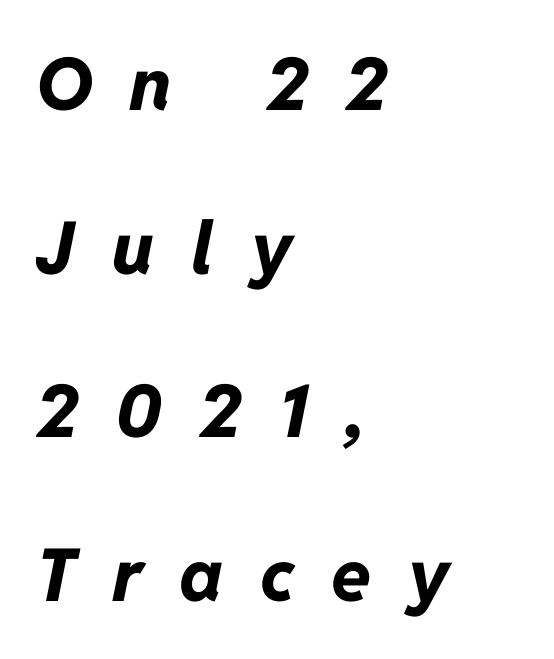
The image shows 73 px bold type, italic (leaning right); set left-aligned, loose line spacing (2.24x), unusually wide letter spacing (+0.5 em), not underlined; low stroke contrast and a medium x-height.
